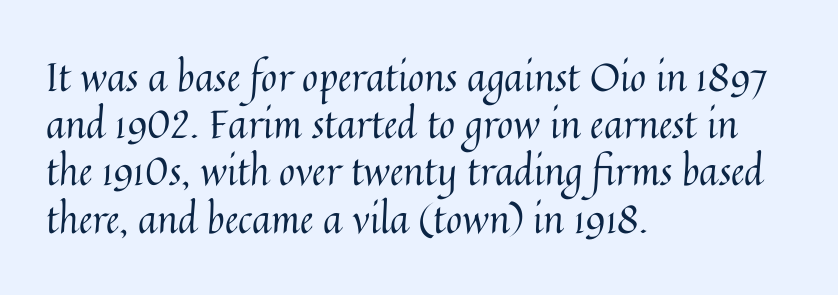
{"bold": "no", "weight": "regular", "width": "normal", "stroke_contrast": "medium", "x_height": "medium", "monospaced": "no", "underline": "no", "align": "left", "line_spacing_ratio": 1.21, "letter_spacing": "normal", "letter_spacing_em": 0.0, "glyph_px": 39}
